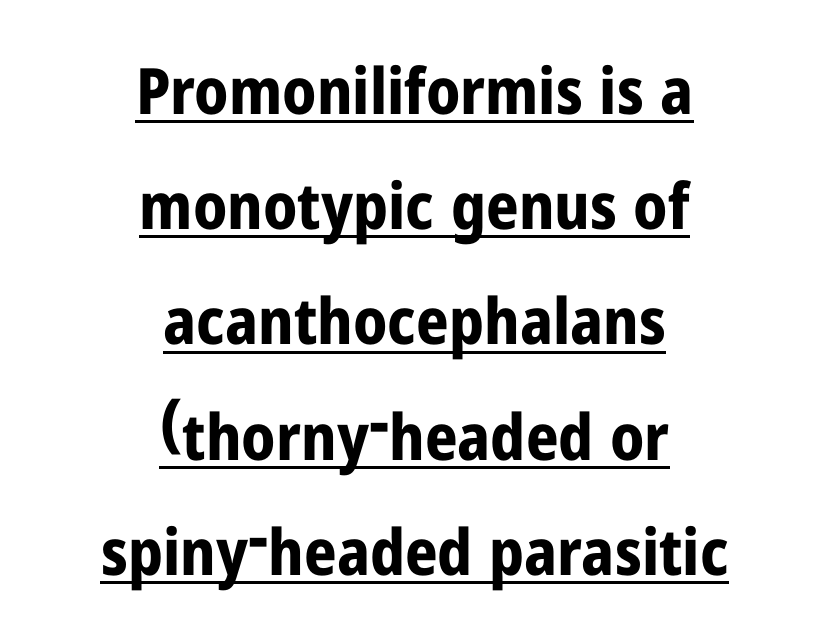
Q: Is the text bold? A: Yes.
Q: Is the text italic (slanted)? A: No, it is upright.
Q: Is the typeface a serif or a sans-serif typeface? A: Sans-serif.
Q: Is the text underlined? A: Yes.
Q: How is the paragraph aligned? A: Centered.
Q: Is the spacing between letters normal or unusually wide? A: Normal.
Q: Width (condensed, normal, or wide)? A: Condensed.
Q: Stroke contrast? A: Low.
Q: x-height? A: Medium.
Q: Monospaced? A: No.
